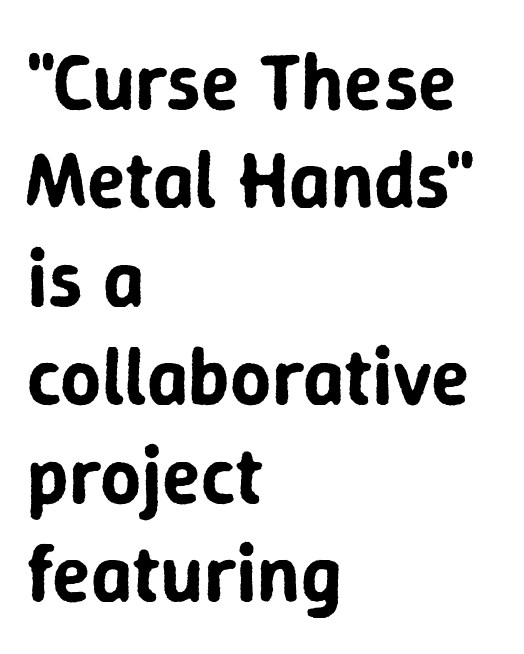
The image shows 80 px sans-serif type, upright; set left-aligned, line spacing 1.23x, normal letter spacing, not underlined; low stroke contrast and a medium x-height.
